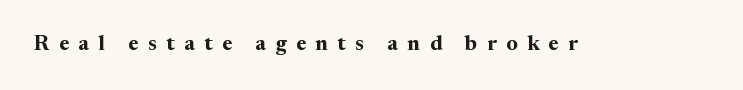
Q: Is the text bold? A: Yes.
Q: Is the text italic (slanted)? A: No, it is upright.
Q: Is the text underlined? A: No.
Q: Is the spacing between letters normal or unusually wide? A: Unusually wide.
